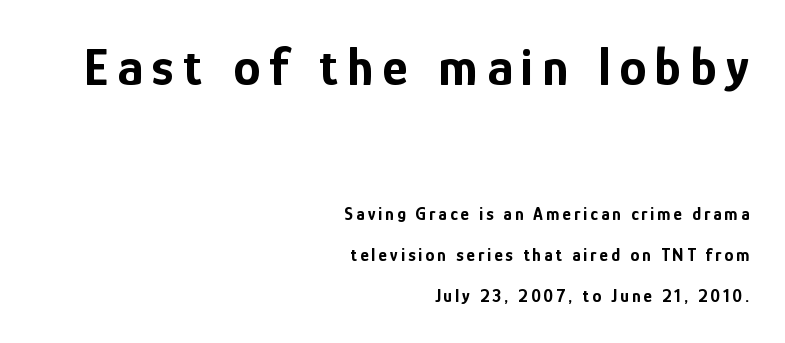
{"serif": "no", "italic": "no", "bold": "yes", "weight": "bold", "width": "condensed", "stroke_contrast": "low", "x_height": "medium", "monospaced": "no", "underline": "no", "align": "right", "line_spacing": "loose", "line_spacing_ratio": 2.29, "larger_block": "first", "size_ratio": 3.0, "glyph_px": 54}
